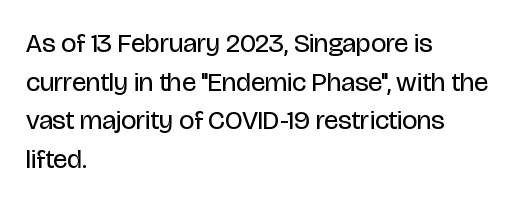
Stroke thickness stays within the range of a standard reading face or lighter. Notice how descenders clear the ascenders below comfortably — that's standard leading. There is no visible air inserted between adjacent glyphs. Casual observation: everything's shoved over to the left. The specimen omits any rule beneath the text block's lines. The letters stand straight up with perfectly vertical stems.
